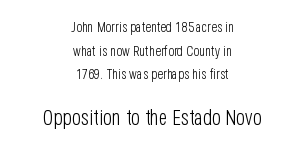
Q: Is the text bold? A: No.
Q: Is the text italic (slanted)? A: No, it is upright.
Q: Is the text underlined? A: No.
Q: How is the paragraph aligned? A: Centered.
Q: Is the spacing between letters normal or unusually wide? A: Normal.
Q: Is the spacing between lines tight, normal or loose? A: Normal.
Q: Which block of text is set in a larger size, the first (top) or the second (bottom)? A: The second (bottom) one.
